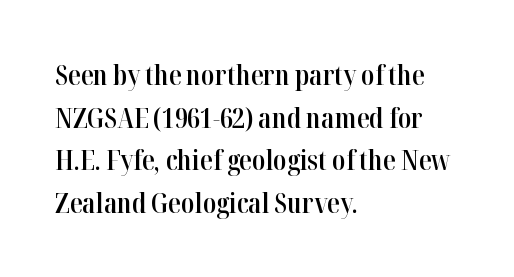
The image shows 28 px semibold, condensed serif type, upright; set left-aligned, normal line spacing (1.52x), normal letter spacing, not underlined; high stroke contrast and a medium x-height.
